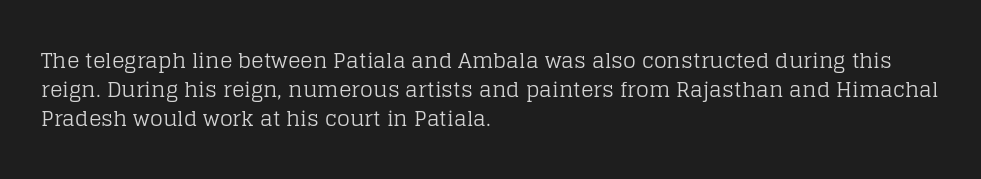
{"italic": "no", "bold": "no", "underline": "no", "align": "left", "line_spacing": "normal", "line_spacing_ratio": 1.38, "letter_spacing": "normal", "letter_spacing_em": 0.0, "glyph_px": 21}
